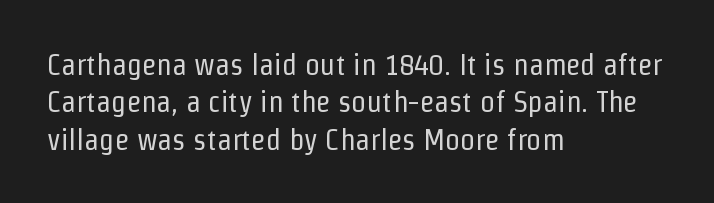
{"serif": "no", "italic": "no", "bold": "no", "weight": "regular", "width": "condensed", "stroke_contrast": "low", "x_height": "medium", "monospaced": "no", "underline": "no", "align": "left", "line_spacing": "normal", "line_spacing_ratio": 1.25, "letter_spacing": "normal", "letter_spacing_em": 0.0, "glyph_px": 30}
